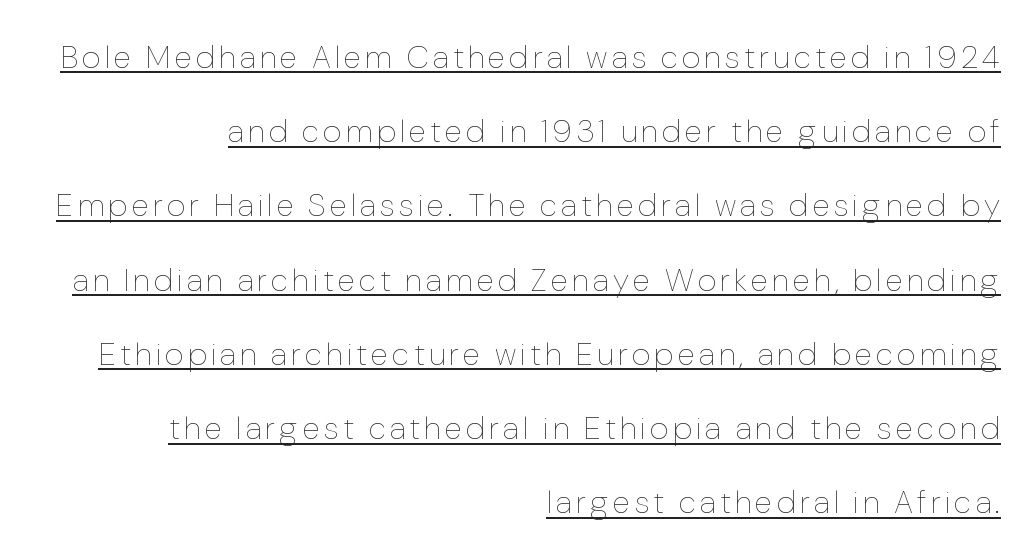
Visually the block forms a straight wall on the right and a jagged coastline on the left. You can see a thin bar hugging the bottom of the glyphs. Italic? Not at all — the glyphs are vertical. These lines stand farther apart than default settings would place them.
